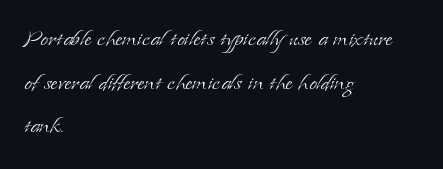
Q: Is the text bold? A: No.
Q: Is the text italic (slanted)? A: Yes.
Q: Is the typeface a serif or a sans-serif typeface? A: Serif.
Q: Is the text underlined? A: No.
Q: How is the paragraph aligned? A: Left-aligned.
Q: Is the spacing between letters normal or unusually wide? A: Normal.
Q: Is the spacing between lines tight, normal or loose? A: Normal.
Q: Width (condensed, normal, or wide)? A: Normal.
Q: Stroke contrast? A: Low.
Q: x-height? A: Small.
Q: Monospaced? A: No.
